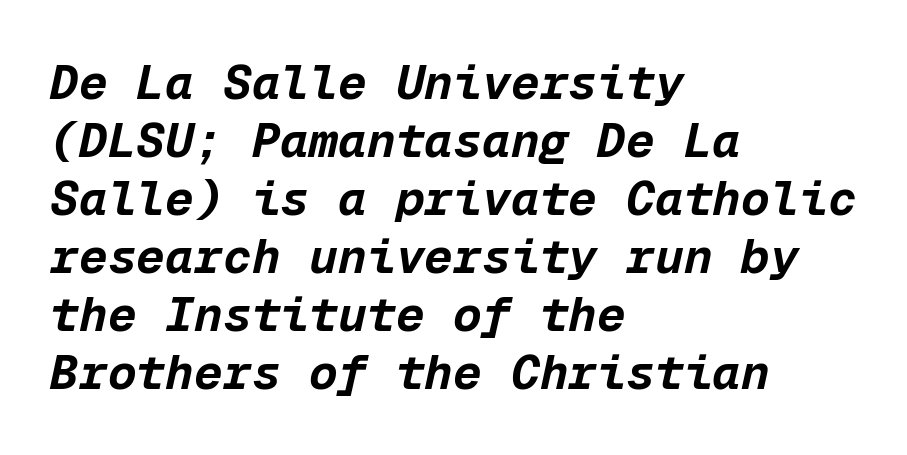
Typeset ragged right — the left edge is the straight one. Descenders are the only things crossing below the line. Strokes here are thick enough to call this a true bold. Here the designer chose a console-style face with uniform glyph widths. In terms of letterspacing, this is plain default setting. Style check: oblique.
